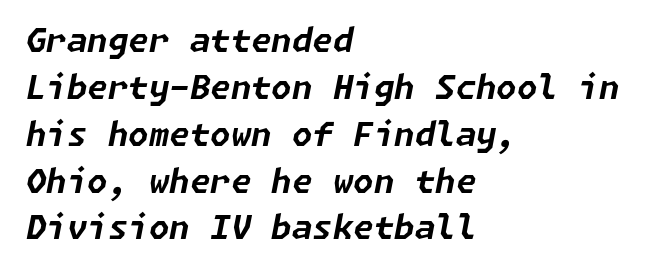
The image shows 33 px bold type, italic (leaning right); set left-aligned, normal line spacing (1.42x), normal letter spacing, not underlined; low stroke contrast and a medium x-height.
